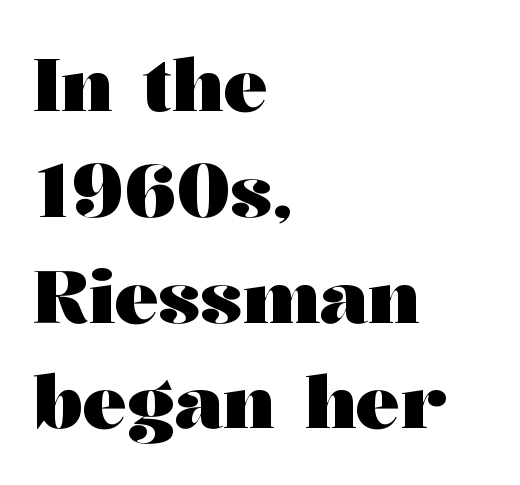
Summary of vertical rhythm: regular, with standard interline spacing. Words float on clear page, feet unadorned. A classic flush-left, rag-right setting is used for this passage. Nobody touched the tracking dial on this one. Look at the stroke-to-counter ratio: heavy, a bold.
